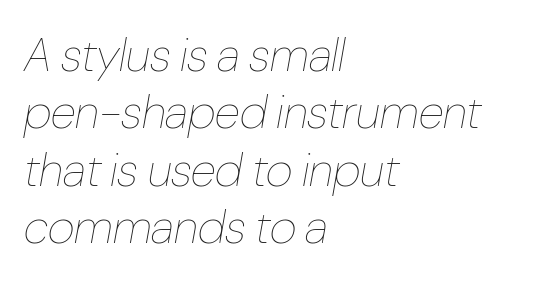
{"italic": "yes", "lean": "right", "slant_degrees": 10, "bold": "no", "weight": "thin", "width": "condensed", "stroke_contrast": "low", "x_height": "medium", "monospaced": "no", "underline": "no", "align": "left", "line_spacing_ratio": 1.22, "letter_spacing": "normal", "letter_spacing_em": 0.0, "glyph_px": 47}
